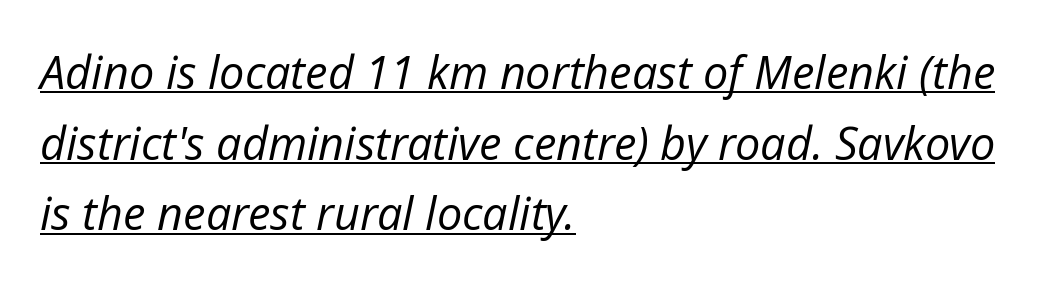
Spacing verdict: proportional, widths tailored to each character. Each line of the rendering has a horizontal stroke beneath the glyphs. Students, note that the glyphs here touch the page at normal intervals. This is not heavy type; no bold has been used. Students, observe: this is what conventionally led text looks like. The whole block is typeset with a tilt.
